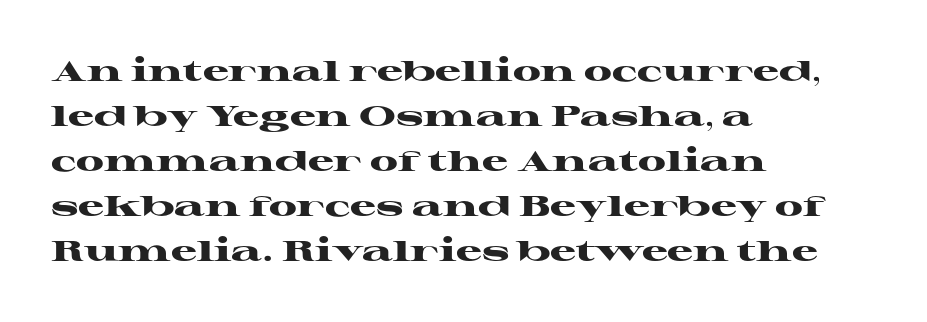
Each glyph is drawn with heavy, bold strokes. Here the designer chose a conventional face with non-uniform glyph widths. The passage shown has conventional tracking throughout. The text was rendered using a seriffed face with decorative stroke endings.
